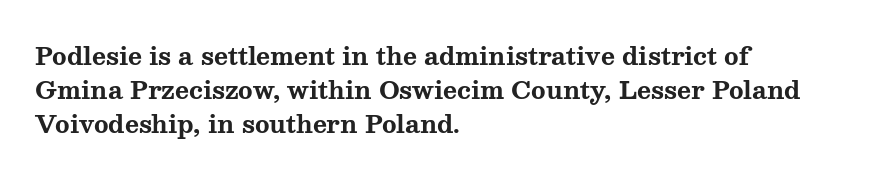
Q: Is the text bold? A: Yes.
Q: Is the text italic (slanted)? A: No, it is upright.
Q: Is the text underlined? A: No.
Q: How is the paragraph aligned? A: Left-aligned.
Q: Is the spacing between letters normal or unusually wide? A: Normal.
Q: Is the spacing between lines tight, normal or loose? A: Normal.
